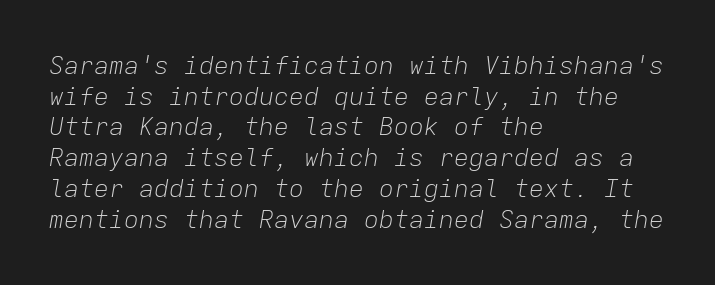
Q: Is the text bold? A: No.
Q: Is the text italic (slanted)? A: Yes, it leans right by about 9 degrees.
Q: Is the text underlined? A: No.
Q: How is the paragraph aligned? A: Left-aligned.
Q: Is the spacing between letters normal or unusually wide? A: Normal.
